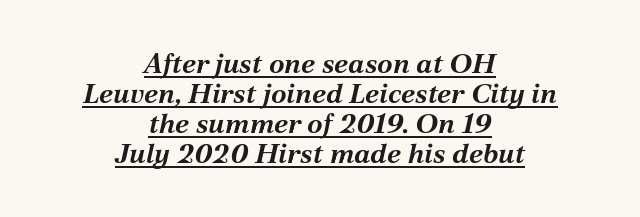
{"italic": "yes", "lean": "right", "slant_degrees": 12, "bold": "yes", "weight": "bold", "width": "normal", "stroke_contrast": "medium", "x_height": "medium", "monospaced": "no", "underline": "yes", "align": "center", "line_spacing": "tight", "line_spacing_ratio": 1.07, "letter_spacing": "normal", "letter_spacing_em": 0.0, "glyph_px": 28}
